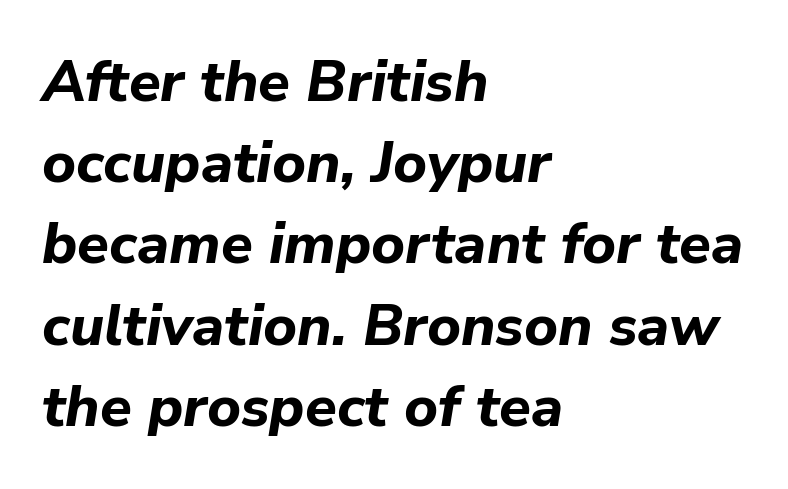
The image shows 58 px bold type, italic (leaning right); set left-aligned, normal line spacing (1.4x), normal letter spacing, not underlined; low stroke contrast and a medium x-height.
